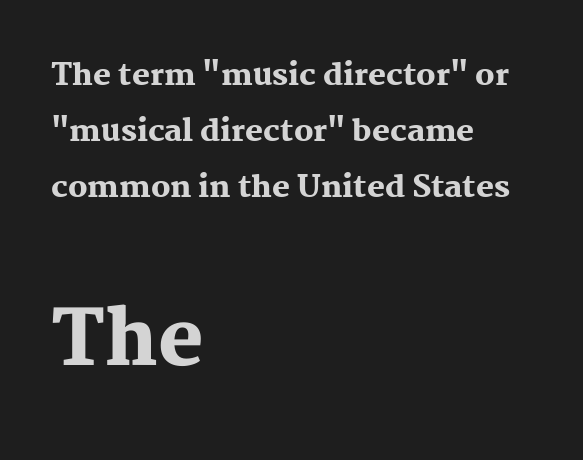
Q: Is the text bold? A: Yes.
Q: Is the text italic (slanted)? A: No, it is upright.
Q: Is the typeface a serif or a sans-serif typeface? A: Serif.
Q: Is the text underlined? A: No.
Q: How is the paragraph aligned? A: Left-aligned.
Q: Is the spacing between letters normal or unusually wide? A: Normal.
Q: Which block of text is set in a larger size, the first (top) or the second (bottom)? A: The second (bottom) one.
Q: Width (condensed, normal, or wide)? A: Normal.
Q: Stroke contrast? A: Medium.
Q: x-height? A: Medium.
Q: Monospaced? A: No.
